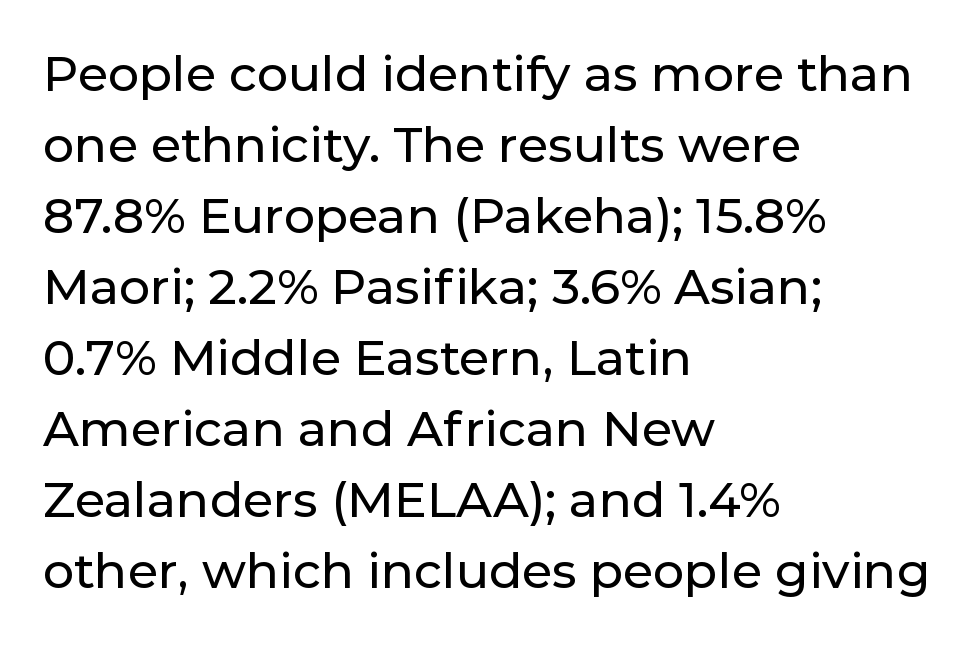
The image shows 49 px sans-serif type, upright; set left-aligned, normal line spacing (1.45x), normal letter spacing, not underlined; low stroke contrast and a medium x-height.
